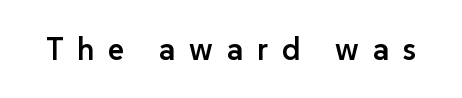
{"serif": "no", "italic": "no", "bold": "semi", "weight": "semibold", "width": "normal", "stroke_contrast": "low", "x_height": "medium", "monospaced": "no", "underline": "no", "letter_spacing": "wide", "letter_spacing_em": 0.45, "glyph_px": 31}
